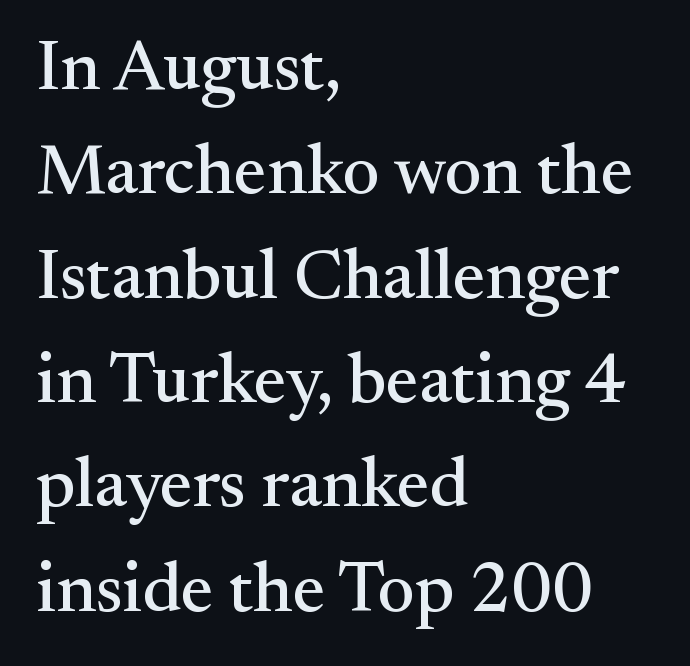
The passage shown is typed in a proportional face where columns would drift. Regular leading. Teacher's note: observe the even left margin — that is flush-left alignment. Only glyphs here, with clear space below each row. Quick note: not italic, upright. Inter-character spacing is left at the font's built-in metrics.
